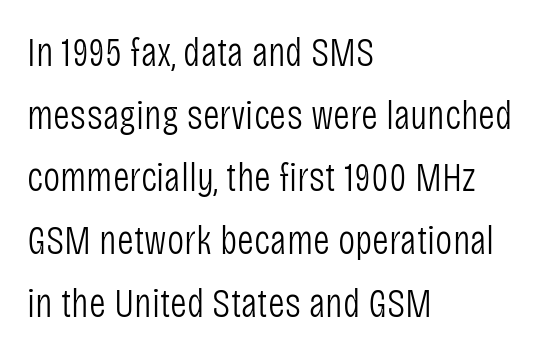
The image shows 41 px light, condensed sans-serif type, upright; set left-aligned, normal line spacing (1.53x), normal letter spacing, not underlined; low stroke contrast and a large x-height.
